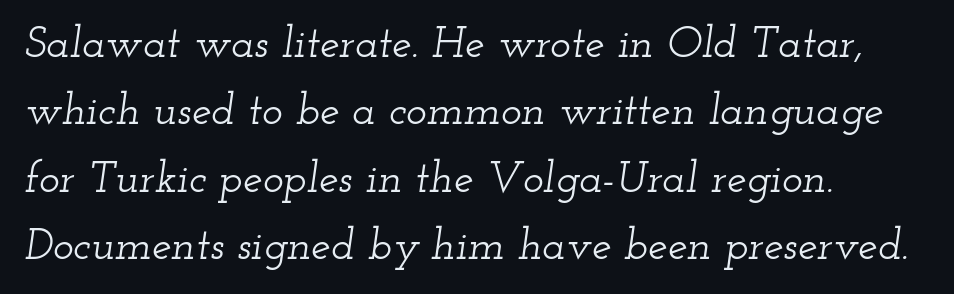
The image shows 44 px wide serif type, italic (leaning right); set left-aligned, normal line spacing (1.53x), normal letter spacing, not underlined; low stroke contrast and a small x-height.
